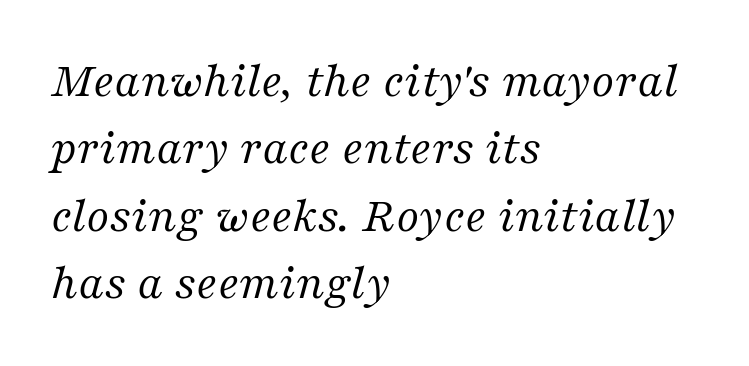
Does the leading feel generous? No, just average. These lines stack with their left ends in a neat column. Tracking here is standard; glyphs follow each other at the usual distance. Is this a heavy cut? Hardly; it is regular or lighter. Stroke terminals: seriffed. Each row of text sits above clean, open space.
